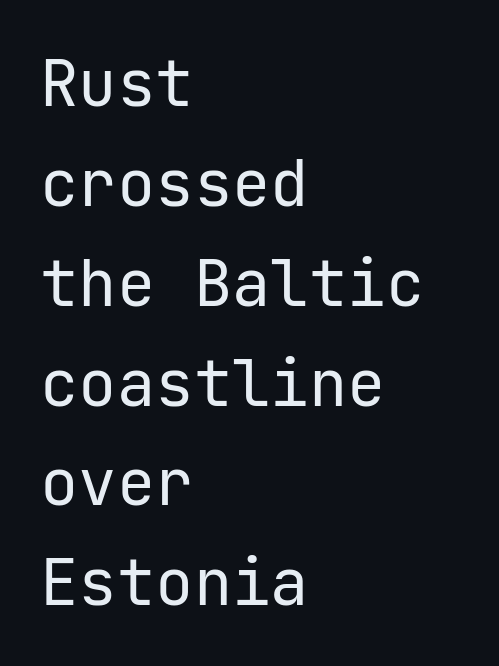
The image shows 64 px regular-weight sans-serif type, upright; set left-aligned, normal line spacing (1.56x), normal letter spacing, not underlined; low stroke contrast and a medium x-height.
